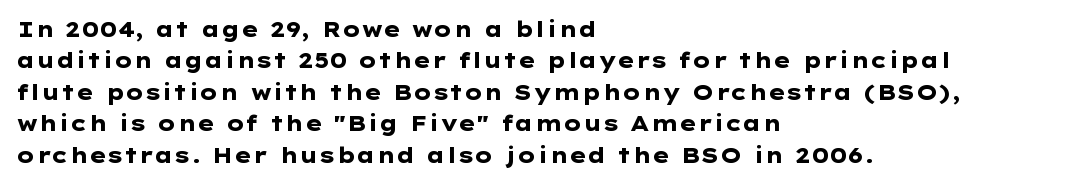
Q: Is the text bold? A: Yes.
Q: Is the text italic (slanted)? A: No, it is upright.
Q: Is the text underlined? A: No.
Q: How is the paragraph aligned? A: Left-aligned.
Q: Is the spacing between letters normal or unusually wide? A: Normal.
Q: Is the spacing between lines tight, normal or loose? A: Normal.
